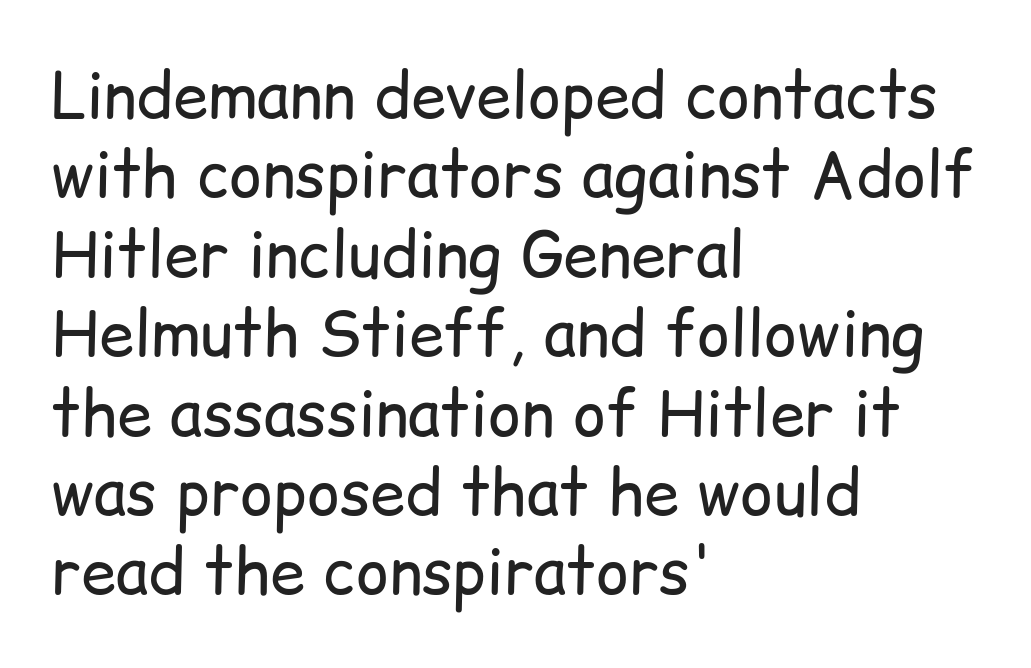
Words appear dense and cohesive because spacing is normal. Character widths vary here, with narrow letters taking less room than wide ones. Italic? Not at all — the glyphs are vertical. The baseline area is clear. Letters have the restrained weight of plain body copy at most.
